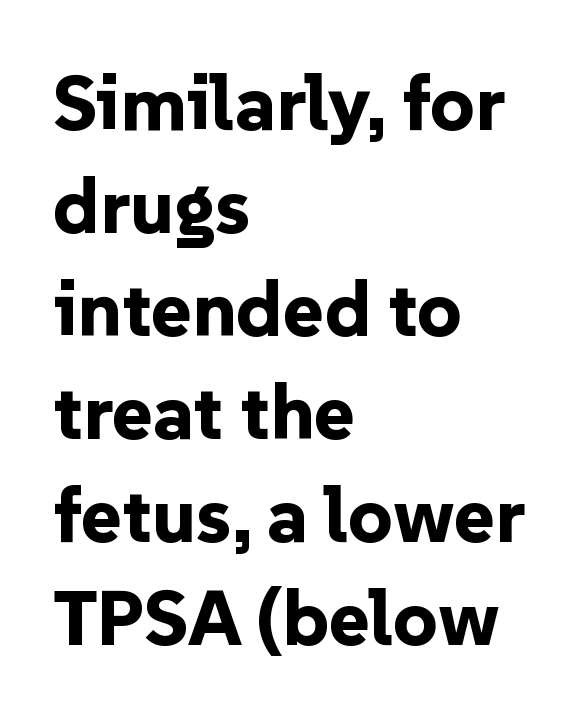
The image shows 78 px bold sans-serif type, upright; set left-aligned, normal line spacing (1.32x), normal letter spacing, not underlined; low stroke contrast and a medium x-height.
